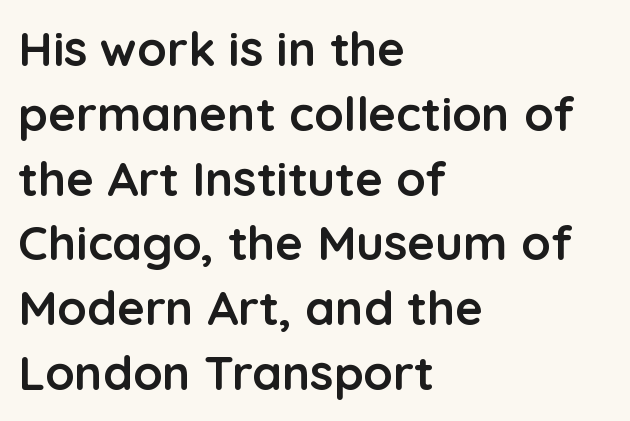
{"serif": "no", "italic": "no", "bold": "yes", "weight": "semibold", "width": "normal", "stroke_contrast": "low", "x_height": "medium", "monospaced": "no", "underline": "no", "align": "left", "line_spacing": "normal", "line_spacing_ratio": 1.35, "letter_spacing": "normal", "letter_spacing_em": 0.0, "glyph_px": 48}
